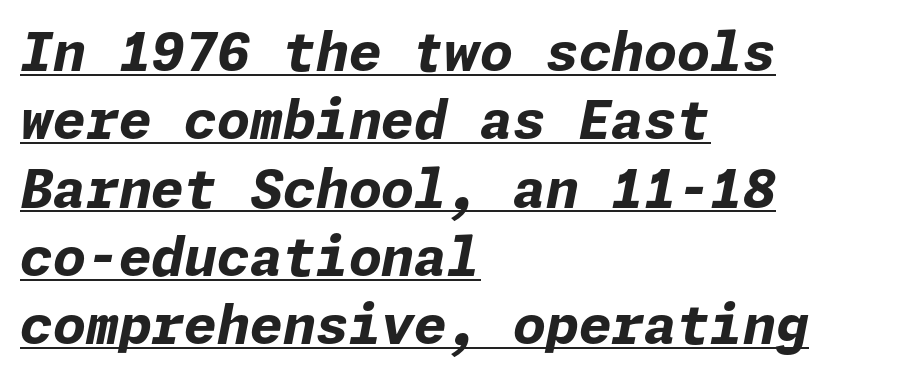
{"italic": "yes", "lean": "right", "slant_degrees": 11, "bold": "yes", "weight": "bold", "width": "normal", "stroke_contrast": "low", "x_height": "medium", "underline": "yes", "align": "left", "line_spacing": "normal", "line_spacing_ratio": 1.29, "letter_spacing": "normal", "letter_spacing_em": 0.0, "glyph_px": 53}
